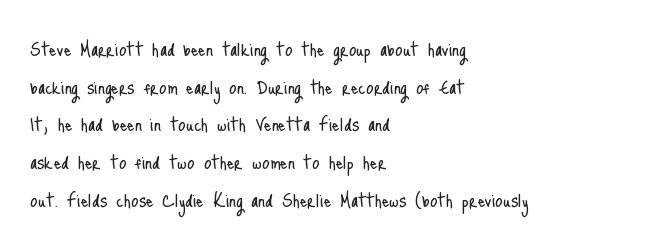
The image shows 24 px text type, upright; set left-aligned, normal line spacing (1.57x), normal letter spacing, not underlined.
